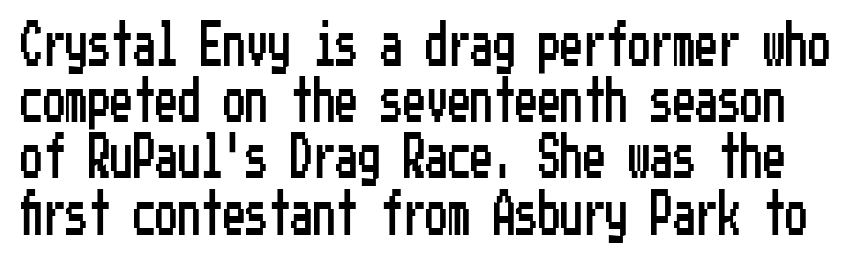
The image shows 45 px condensed sans-serif type, upright; set normal line spacing (1.25x), normal letter spacing, not underlined; low stroke contrast and a medium x-height.
